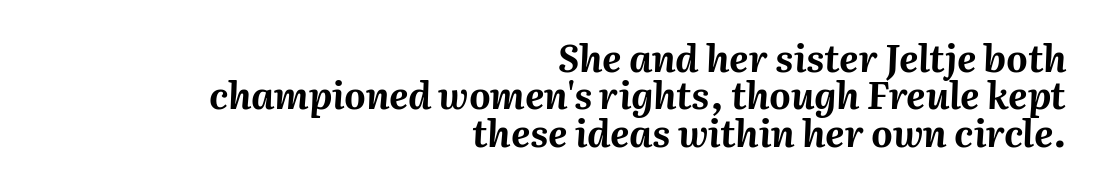
{"italic": "yes", "lean": "right", "slant_degrees": 2, "bold": "yes", "weight": "bold", "width": "normal", "stroke_contrast": "medium", "x_height": "medium", "monospaced": "no", "underline": "no", "align": "right", "line_spacing": "tight", "line_spacing_ratio": 1.01, "letter_spacing": "normal", "letter_spacing_em": 0.0, "glyph_px": 37}
